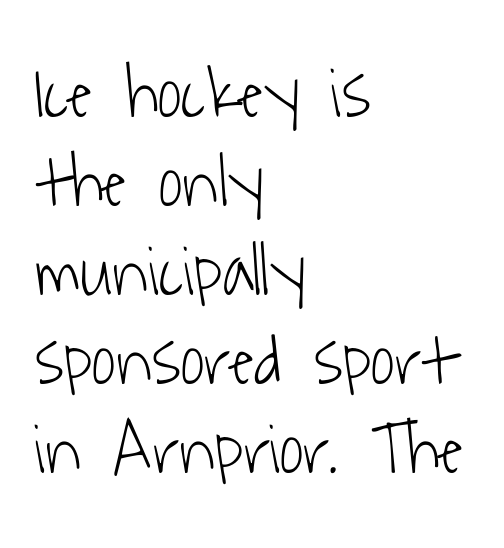
The rendering anchors every line to the left-hand side. The gaps between neighbouring characters are ordinary and unremarkable. Counters stay open thanks to moderate or lighter strokes. Stroke terminals: plain, sans-serif.
